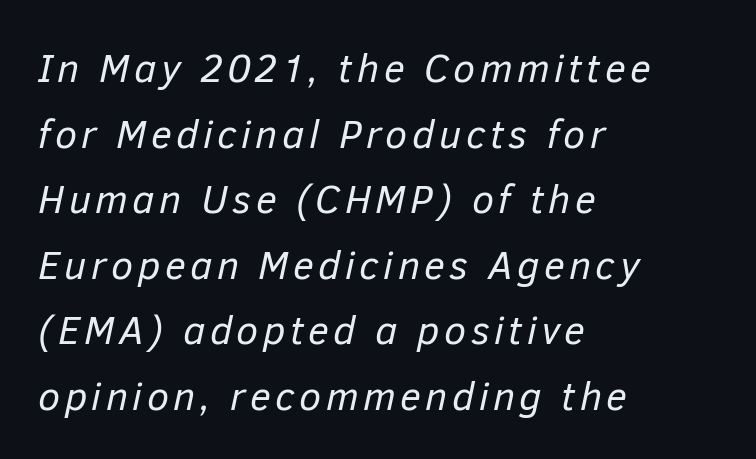
Every row of glyphs begins at an identical x-position on the left. Observe the lean: these are italic letterforms. Do the characters align in a grid? No, the font is proportional. Clear beneath every line of the passage. Each new line begins a customary step beneath the previous one.
